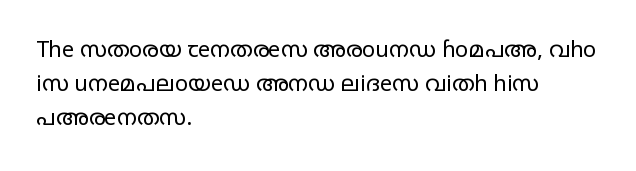
Caption: multi-line text, flush left, ragged right. Rendered with straight, roman letterforms. Beneath every word, the page is bare. Weight: not bold — regular or lighter. Nobody touched the tracking dial on this one. Vertically, the passage feels balanced, rows spaced as you'd expect.
